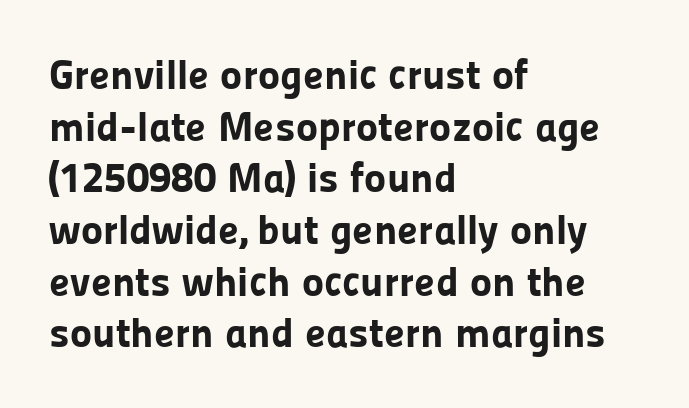
{"serif": "no", "italic": "no", "bold": "yes", "weight": "bold", "width": "normal", "stroke_contrast": "low", "x_height": "medium", "monospaced": "no", "underline": "no", "align": "left", "line_spacing_ratio": 1.23, "letter_spacing": "normal", "letter_spacing_em": 0.0, "glyph_px": 42}
